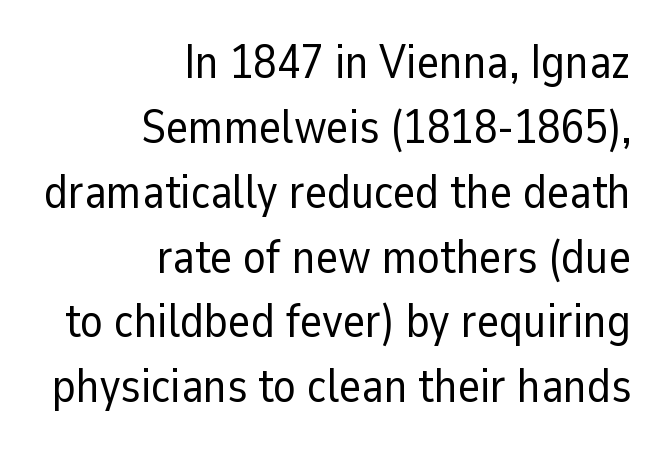
{"serif": "no", "italic": "no", "bold": "no", "weight": "regular", "width": "normal", "stroke_contrast": "low", "x_height": "medium", "monospaced": "no", "underline": "no", "align": "right", "line_spacing": "normal", "line_spacing_ratio": 1.38, "letter_spacing": "normal", "letter_spacing_em": 0.0, "glyph_px": 47}
